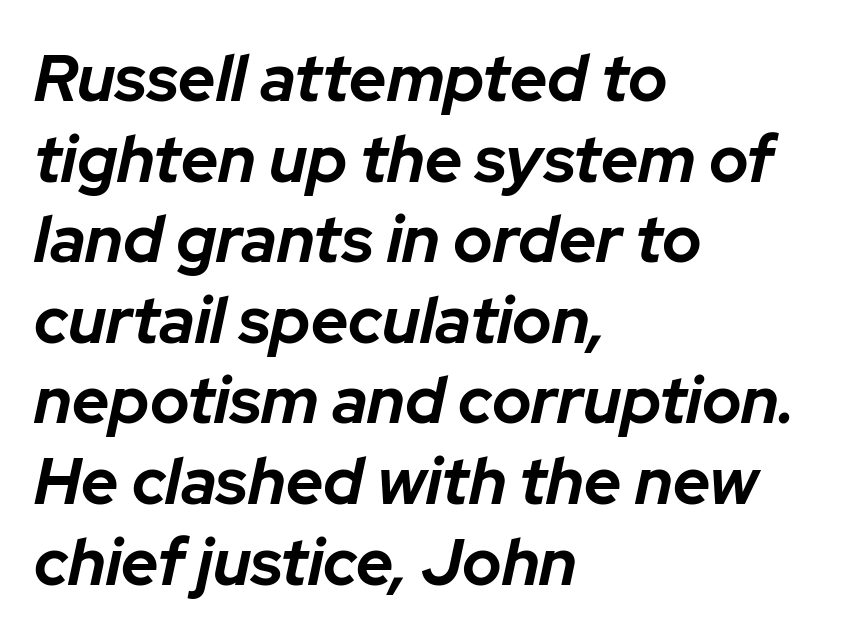
Yep, that's italic — everything's leaning. Does extra space separate the letters? No, they use regular spacing. Spacing verdict: proportional, widths tailored to each character. Horizontally, the lines are justified to the leading edge only.
